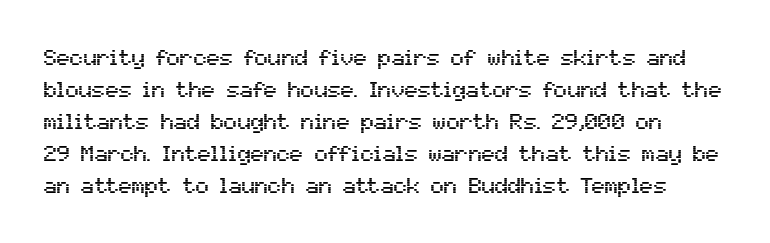
{"italic": "no", "underline": "no", "line_spacing": "normal", "line_spacing_ratio": 1.45, "letter_spacing": "normal", "letter_spacing_em": 0.0, "glyph_px": 22}
